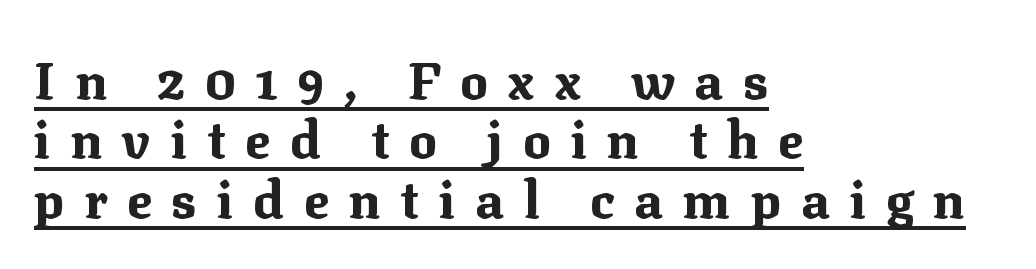
The image shows 52 px bold serif type, upright; set left-aligned, tight line spacing (1.14x), unusually wide letter spacing (+0.38 em), underlined; medium stroke contrast and a medium x-height.
